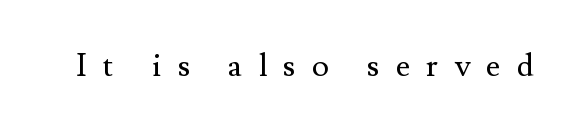
The image shows 32 px regular-weight serif type, upright; set unusually wide letter spacing (+0.5 em), not underlined; medium stroke contrast and a small x-height.
